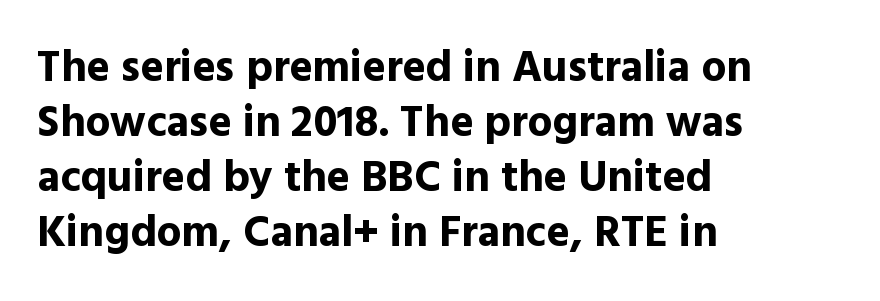
The image shows 44 px bold sans-serif type, upright; set left-aligned, normal line spacing (1.25x), normal letter spacing, not underlined; a medium x-height.
